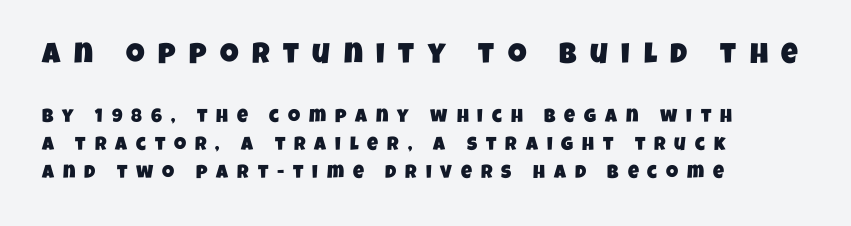
The image shows 29 px condensed sans-serif type; set left-aligned, normal line spacing (1.47x), unusually wide letter spacing (+0.47 em), not underlined; the first (top) block is 1.53x larger; low stroke contrast and a large x-height.
